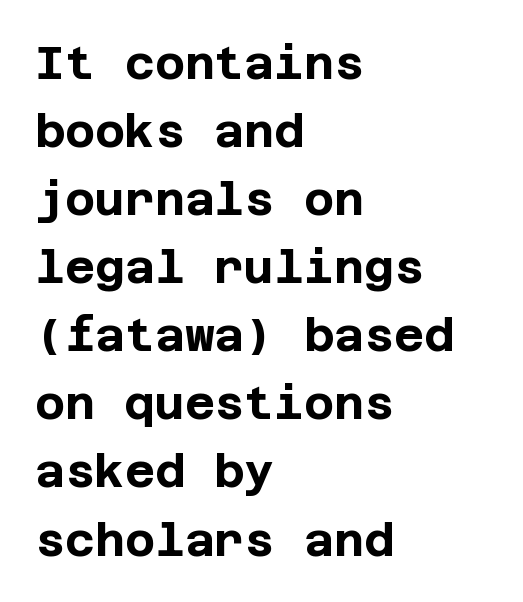
The image shows 46 px bold sans-serif type, upright; set left-aligned, normal line spacing (1.48x), normal letter spacing, not underlined; low stroke contrast and a large x-height.
